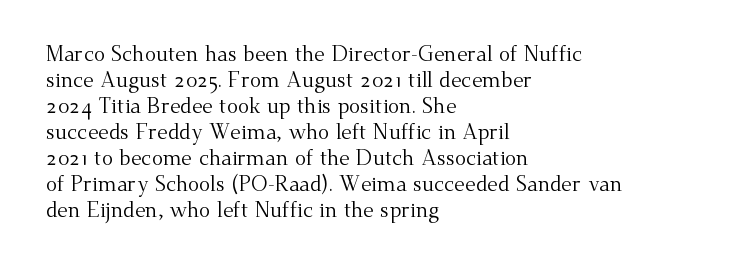
The typography opts for an upright posture over an oblique one. Unmarked baselines from the first word to the last. Students, note that the glyphs here touch the page at normal intervals. Which margin do the lines hug? The left one — the right edge is uneven. The typesetting does not lean heavy: it is not bold.
